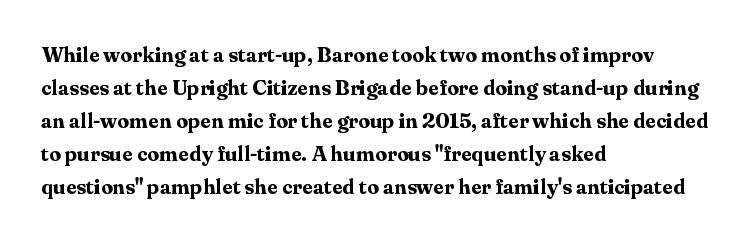
The image shows 21 px bold type, upright; set left-aligned, normal line spacing (1.57x), normal letter spacing, not underlined.
